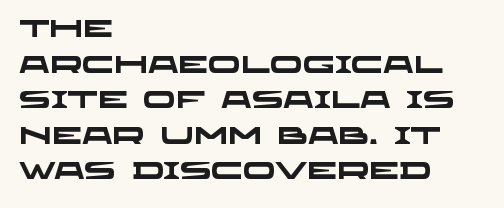
Weight: bold. Reading down the column, the eye jumps a familiar distance to each next line. The typesetter chose a ragged-right arrangement here. Clear beneath every line of the passage. Default kerning and tracking; the words read as compact shapes.
